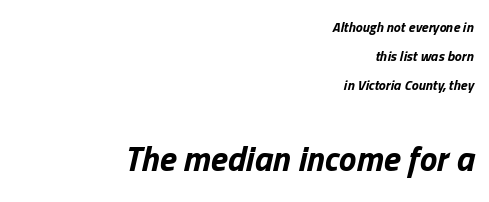
{"italic": "yes", "lean": "right", "slant_degrees": 13, "bold": "yes", "weight": "bold", "width": "normal", "stroke_contrast": "low", "x_height": "medium", "monospaced": "no", "underline": "no", "align": "right", "line_spacing": "loose", "line_spacing_ratio": 2.08, "letter_spacing": "normal", "letter_spacing_em": 0.0, "larger_block": "second", "size_ratio": 2.5, "glyph_px": 35}
